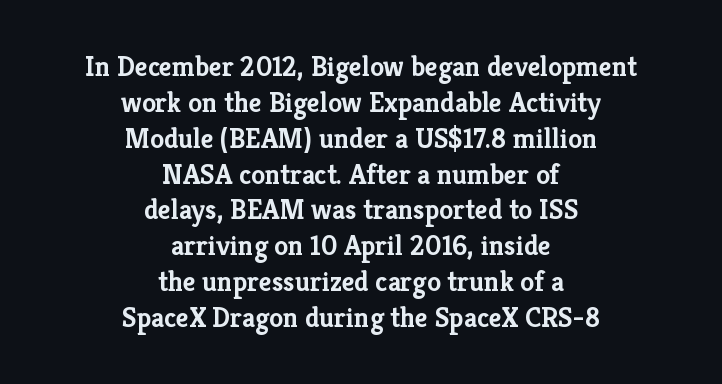
A clean baseline with only descenders dipping below it. The face used here is proportionally spaced, like ordinary book or web type. Glyph-to-glyph distance matches everyday printed text. Honestly, the row spacing looks completely unremarkable. Emphasis by weight is at full strength: bold.
